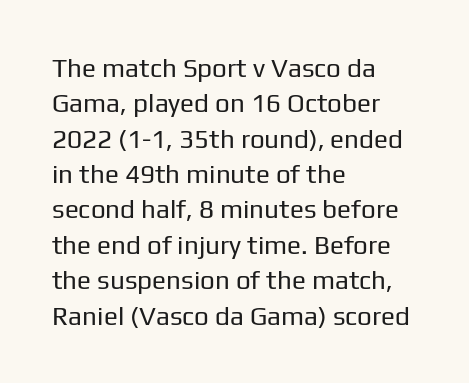
{"italic": "no", "bold": "no", "underline": "no", "align": "left", "line_spacing": "normal", "line_spacing_ratio": 1.36, "letter_spacing": "normal", "letter_spacing_em": 0.0, "glyph_px": 26}
